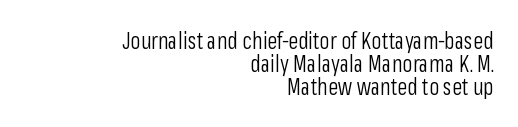
The image shows 23 px text type, upright; set right-aligned, tight line spacing (1.01x), normal letter spacing, not underlined.
